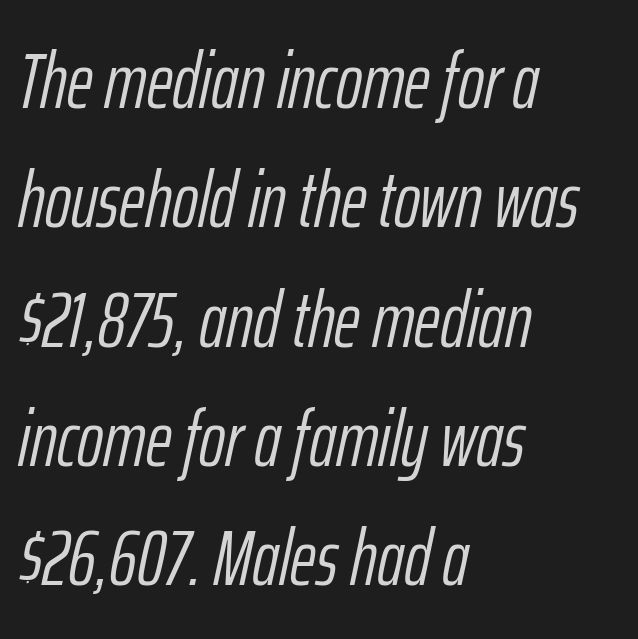
Q: Is the text bold? A: No.
Q: Is the text italic (slanted)? A: Yes, it leans right by about 12 degrees.
Q: Is the text underlined? A: No.
Q: How is the paragraph aligned? A: Left-aligned.
Q: Is the spacing between letters normal or unusually wide? A: Normal.
Q: Is the spacing between lines tight, normal or loose? A: Normal.
Q: Width (condensed, normal, or wide)? A: Condensed.
Q: Stroke contrast? A: Low.
Q: x-height? A: Medium.
Q: Monospaced? A: No.
